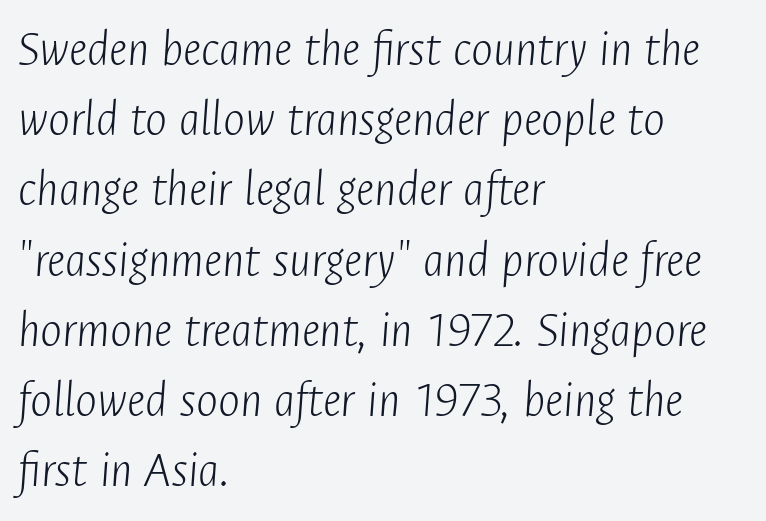
The image shows 52 px light, condensed type, italic (leaning right); set left-aligned, normal line spacing (1.35x), normal letter spacing, not underlined; low stroke contrast and a medium x-height.
